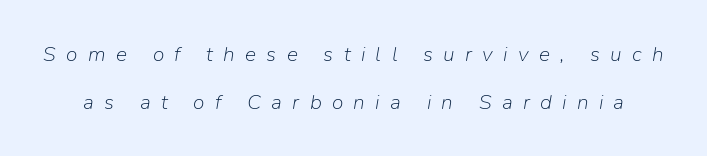
The rendering inserts visible extra space after every character. A clean baseline with only descenders dipping below it. The face used here has a pronounced slope to its letters. The designer dialed line spacing up above the default.
